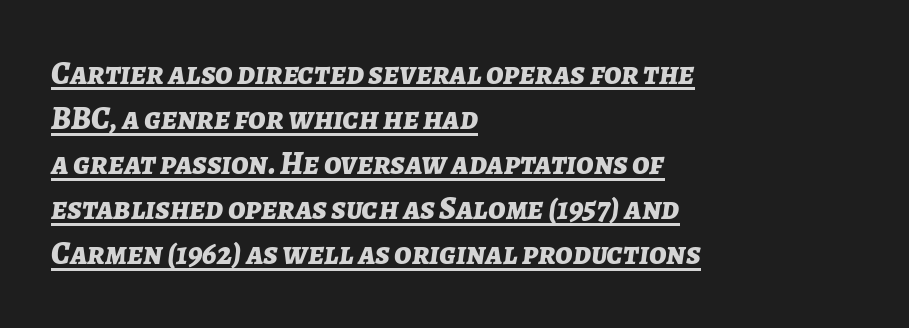
{"italic": "yes", "lean": "right", "slant_degrees": 7, "bold": "yes", "weight": "bold", "width": "normal", "stroke_contrast": "low", "x_height": "medium", "monospaced": "no", "underline": "yes", "align": "left", "line_spacing": "normal", "line_spacing_ratio": 1.41, "letter_spacing": "normal", "letter_spacing_em": 0.0, "glyph_px": 32}
